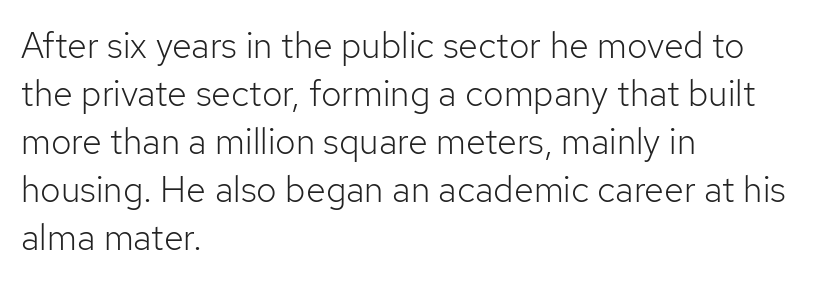
These lines stack with their left ends in a neat column. Normally led — the rows are evenly, conventionally spaced. Nope, not italic — everything's standing straight. Stems and bowls with no extra thickness — not bold.
